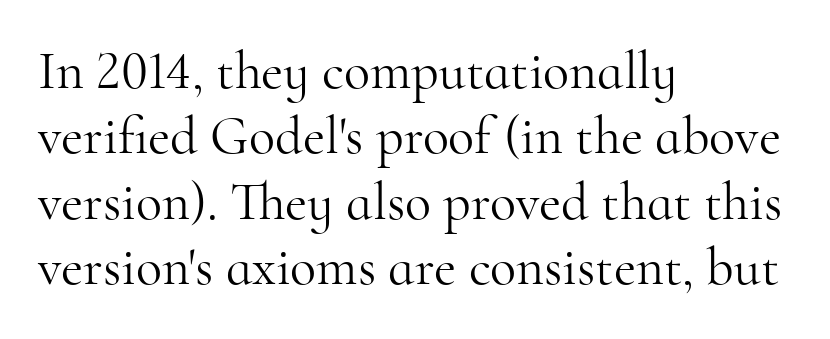
{"serif": "yes", "italic": "no", "bold": "no", "weight": "light", "width": "normal", "stroke_contrast": "high", "x_height": "small", "monospaced": "no", "underline": "no", "align": "left", "line_spacing_ratio": 1.21, "letter_spacing": "normal", "letter_spacing_em": 0.0, "glyph_px": 54}
